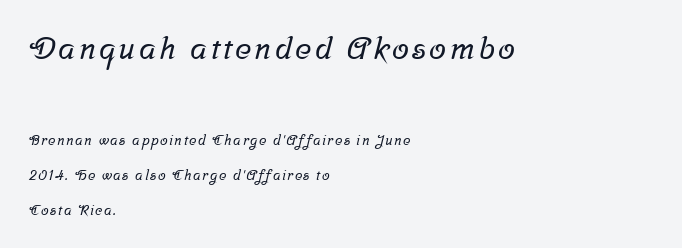
{"width": "normal", "stroke_contrast": "low", "x_height": "medium", "monospaced": "no", "underline": "no", "align": "left", "line_spacing": "loose", "line_spacing_ratio": 2.49, "larger_block": "first", "size_ratio": 2.21, "glyph_px": 31}
